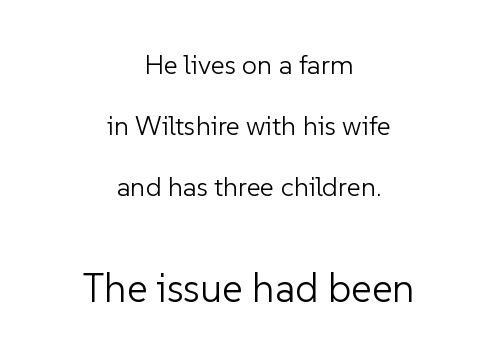
Q: Is the text bold? A: No.
Q: Is the text italic (slanted)? A: No, it is upright.
Q: Is the typeface a serif or a sans-serif typeface? A: Sans-serif.
Q: Is the text underlined? A: No.
Q: How is the paragraph aligned? A: Centered.
Q: Is the spacing between letters normal or unusually wide? A: Normal.
Q: Is the spacing between lines tight, normal or loose? A: Loose.
Q: Which block of text is set in a larger size, the first (top) or the second (bottom)? A: The second (bottom) one.
Q: Width (condensed, normal, or wide)? A: Normal.
Q: Stroke contrast? A: Low.
Q: x-height? A: Medium.
Q: Monospaced? A: No.
